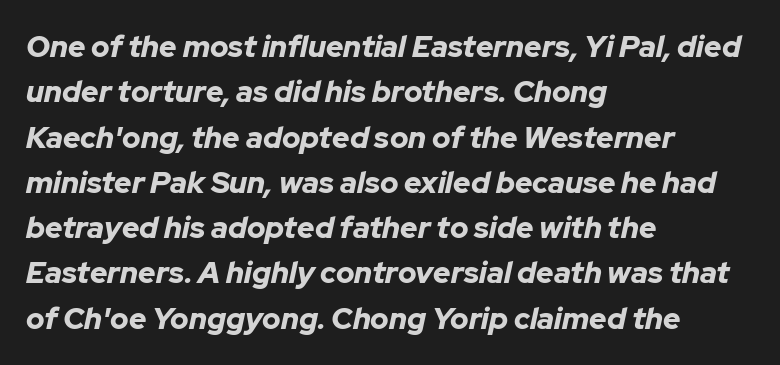
The image shows 30 px bold type, italic (leaning right); set left-aligned, normal line spacing (1.51x), normal letter spacing, not underlined; low stroke contrast and a medium x-height.
